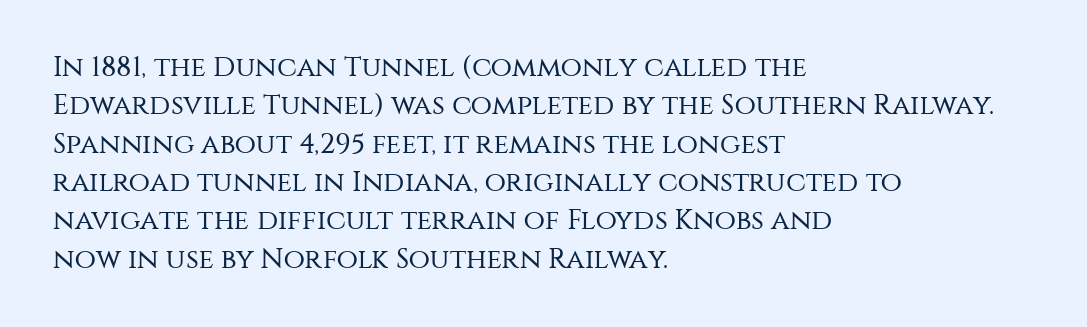
Proportional: the letters do not fall into vertical columns. Leftover space on each line is placed entirely after the last word. Unbolded letterforms with no extra heft. Each row of text sits above clean, open space.
